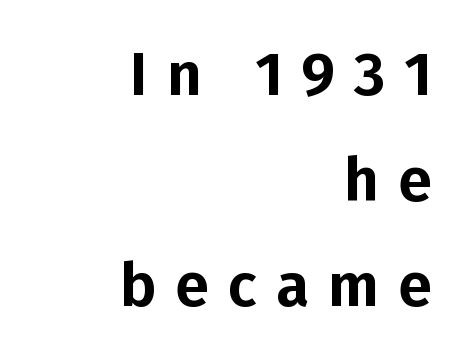
Q: Is the text italic (slanted)? A: No, it is upright.
Q: Is the typeface a serif or a sans-serif typeface? A: Sans-serif.
Q: Is the text underlined? A: No.
Q: How is the paragraph aligned? A: Right-aligned.
Q: Is the spacing between letters normal or unusually wide? A: Unusually wide.
Q: Width (condensed, normal, or wide)? A: Normal.
Q: Stroke contrast? A: Low.
Q: x-height? A: Medium.
Q: Monospaced? A: No.
